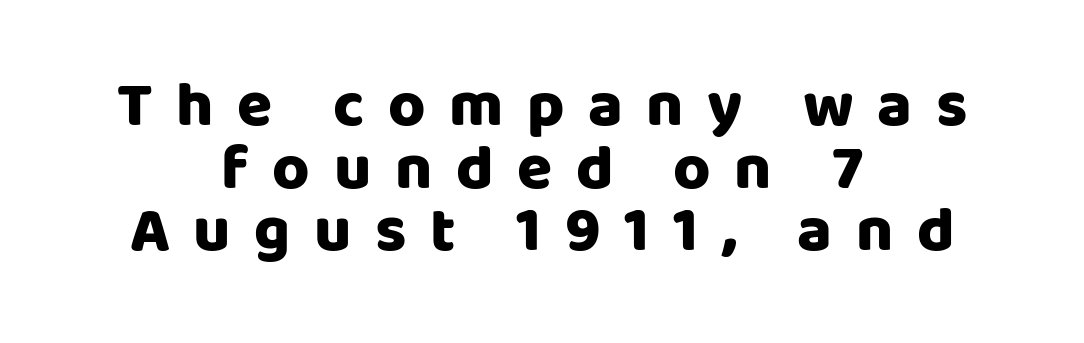
The image shows 64 px heavy sans-serif type, upright; set centered, tight line spacing (0.98x), unusually wide letter spacing (+0.37 em), not underlined; low stroke contrast and a large x-height.
